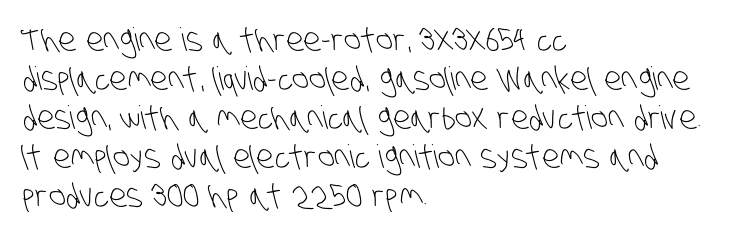
The image shows 32 px light, condensed sans-serif type; set left-aligned, line spacing 1.22x, normal letter spacing, not underlined; low stroke contrast and a large x-height.
